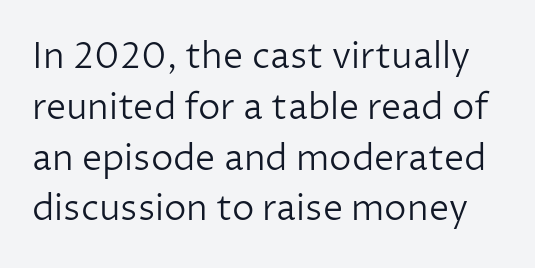
{"serif": "no", "italic": "no", "bold": "no", "weight": "light", "width": "normal", "stroke_contrast": "low", "x_height": "medium", "monospaced": "no", "underline": "no", "line_spacing": "normal", "line_spacing_ratio": 1.41, "letter_spacing": "normal", "letter_spacing_em": 0.0, "glyph_px": 36}
